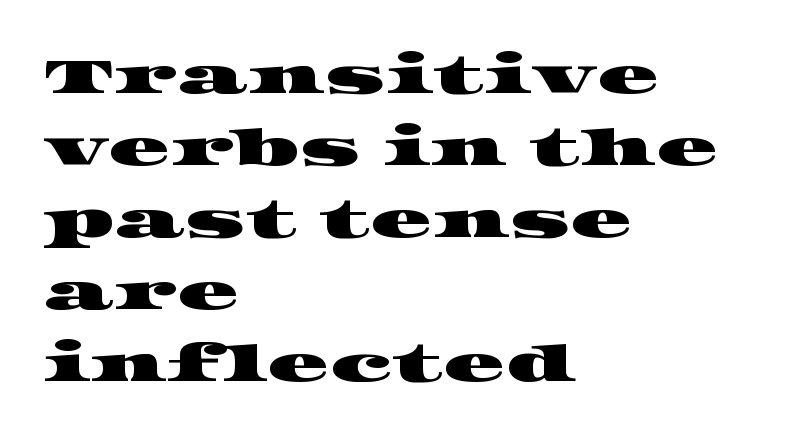
Q: Is the typeface a serif or a sans-serif typeface? A: Serif.
Q: Is the text underlined? A: No.
Q: How is the paragraph aligned? A: Left-aligned.
Q: Is the spacing between letters normal or unusually wide? A: Normal.
Q: Is the spacing between lines tight, normal or loose? A: Normal.
Q: Width (condensed, normal, or wide)? A: Wide.
Q: Stroke contrast? A: High.
Q: x-height? A: Large.
Q: Monospaced? A: No.
